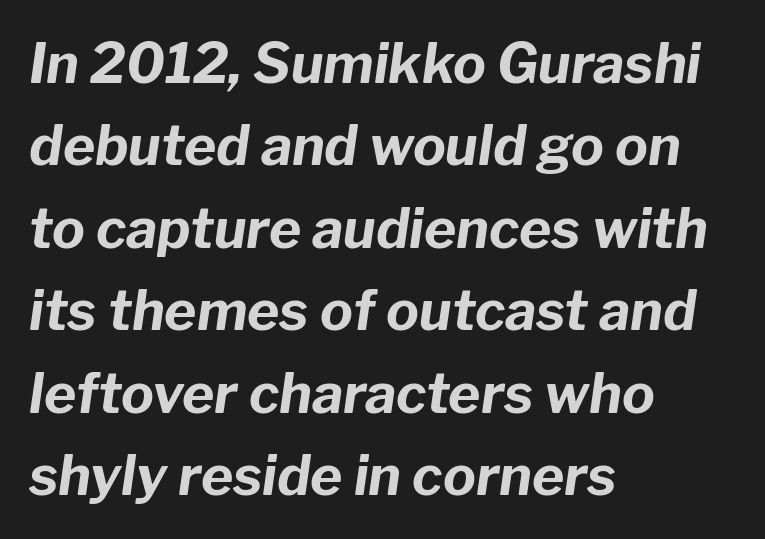
Q: Is the text bold? A: Yes.
Q: Is the text italic (slanted)? A: Yes, it leans right by about 8 degrees.
Q: Is the text underlined? A: No.
Q: How is the paragraph aligned? A: Left-aligned.
Q: Is the spacing between letters normal or unusually wide? A: Normal.
Q: Is the spacing between lines tight, normal or loose? A: Normal.
Q: Width (condensed, normal, or wide)? A: Normal.
Q: Stroke contrast? A: Low.
Q: x-height? A: Medium.
Q: Monospaced? A: No.
